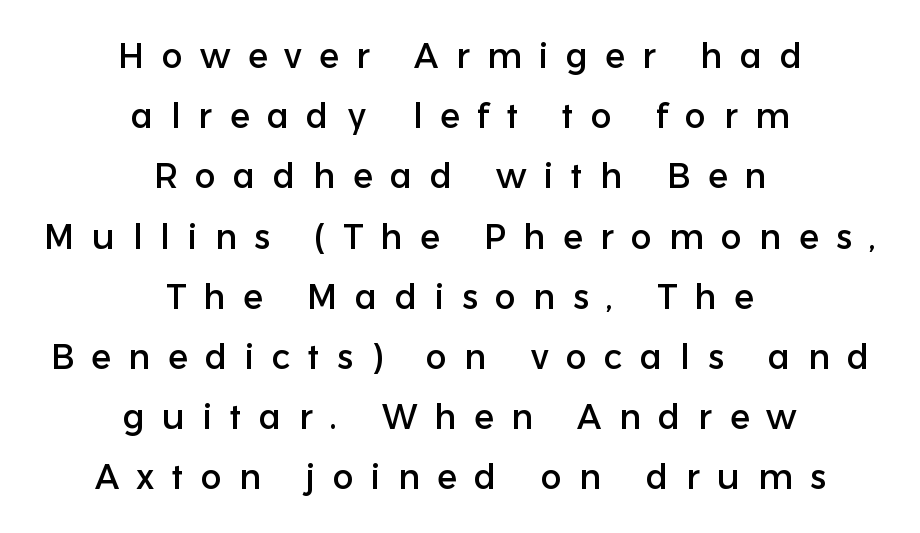
The letters advance in unequal steps, a hallmark of proportional type. The text block is weighted toward neither margin, spreading evenly from the middle. Any mark beneath the type? The region is blank. Characters remain perfectly vertical along every line. Loose tracking; the words dissolve into strings of separated letters.
